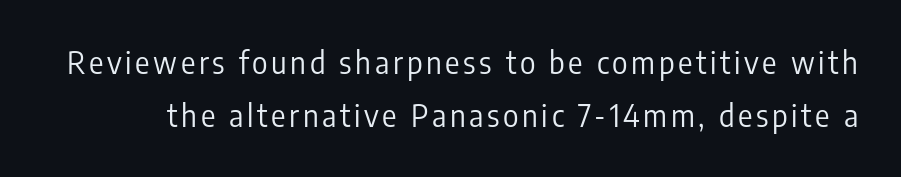
The image shows 30 px regular-weight, condensed sans-serif type, upright; set line spacing 1.76x, not underlined; low stroke contrast and a medium x-height.
